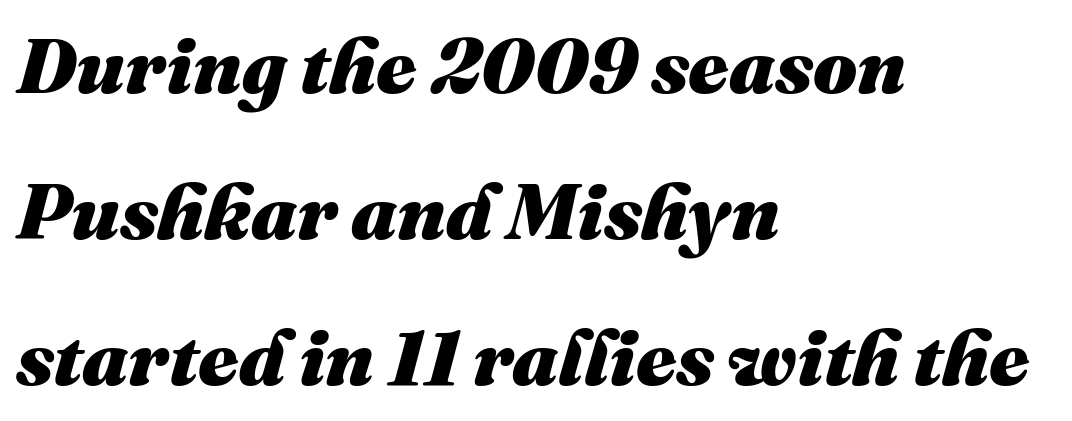
Think of a printed novel: that variable character pitch is what you see here. The compositor pushed each line to the left boundary. Does the weight exceed regular? Yes, all the way to bold. Characters follow at the spacing the type designer built in. You can tell it's italic because the verticals aren't actually vertical.
